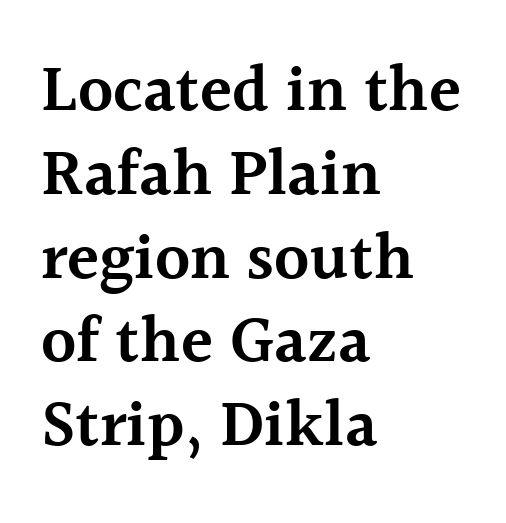
{"serif": "yes", "italic": "no", "bold": "semi", "weight": "semibold", "width": "normal", "x_height": "medium", "monospaced": "no", "underline": "no", "align": "left", "line_spacing": "normal", "line_spacing_ratio": 1.27, "letter_spacing": "normal", "letter_spacing_em": 0.0, "glyph_px": 66}
